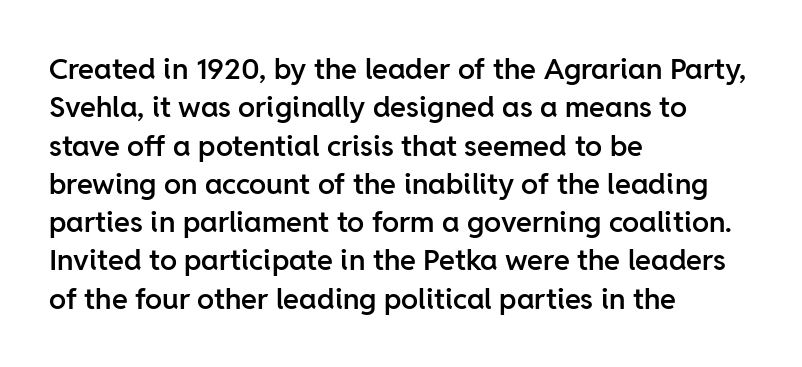
{"serif": "no", "italic": "no", "bold": "semi", "weight": "semibold", "width": "normal", "stroke_contrast": "low", "x_height": "medium", "monospaced": "no", "underline": "no", "align": "left", "line_spacing": "normal", "line_spacing_ratio": 1.32, "letter_spacing": "normal", "letter_spacing_em": 0.0, "glyph_px": 29}
